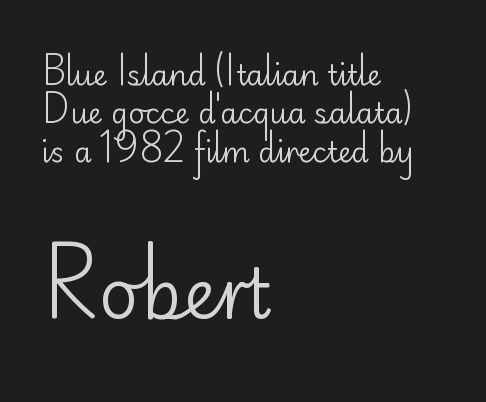
The image shows 69 px regular-weight sans-serif type, upright; set left-aligned, normal line spacing (1.37x), normal letter spacing, not underlined; the second (bottom) block is 2.46x larger; low stroke contrast and a small x-height.
